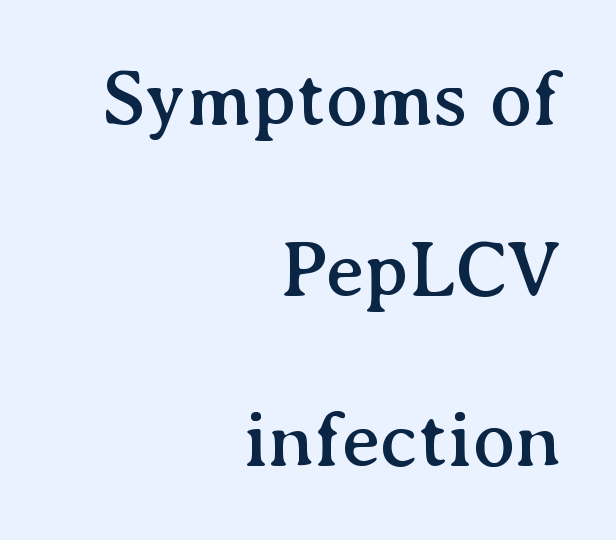
{"serif": "yes", "italic": "no", "width": "normal", "stroke_contrast": "medium", "x_height": "medium", "monospaced": "no", "underline": "no", "align": "right", "line_spacing": "loose", "line_spacing_ratio": 2.16, "letter_spacing": "normal", "letter_spacing_em": 0.0, "glyph_px": 79}
